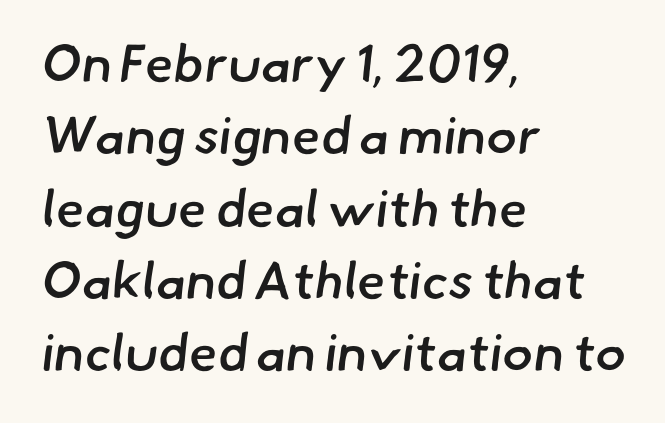
Q: Is the text bold? A: Semi-bold.
Q: Is the typeface a serif or a sans-serif typeface? A: Sans-serif.
Q: Is the text underlined? A: No.
Q: How is the paragraph aligned? A: Left-aligned.
Q: Is the spacing between letters normal or unusually wide? A: Normal.
Q: Is the spacing between lines tight, normal or loose? A: Normal.
Q: Width (condensed, normal, or wide)? A: Normal.
Q: Stroke contrast? A: Low.
Q: x-height? A: Small.
Q: Monospaced? A: No.
